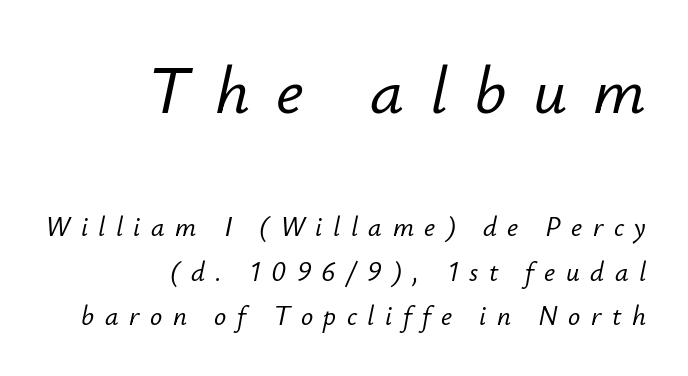
Q: Is the text italic (slanted)? A: Yes, it leans right by about 12 degrees.
Q: Is the text underlined? A: No.
Q: How is the paragraph aligned? A: Right-aligned.
Q: Is the spacing between letters normal or unusually wide? A: Unusually wide.
Q: Is the spacing between lines tight, normal or loose? A: Normal.
Q: Which block of text is set in a larger size, the first (top) or the second (bottom)? A: The first (top) one.
Q: Width (condensed, normal, or wide)? A: Normal.
Q: Stroke contrast? A: Low.
Q: x-height? A: Small.
Q: Monospaced? A: No.
